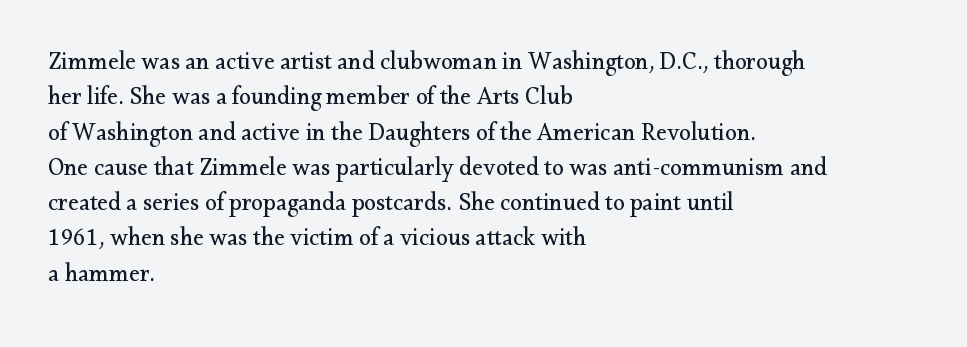
Q: Is the text bold? A: No.
Q: Is the text italic (slanted)? A: No, it is upright.
Q: Is the text underlined? A: No.
Q: How is the paragraph aligned? A: Left-aligned.
Q: Is the spacing between letters normal or unusually wide? A: Normal.
Q: Is the spacing between lines tight, normal or loose? A: Normal.
